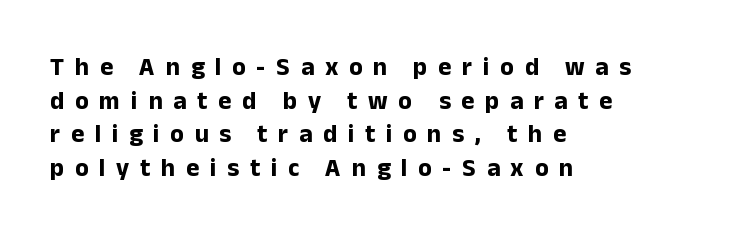
{"italic": "no", "bold": "yes", "underline": "no", "align": "left", "line_spacing": "normal", "line_spacing_ratio": 1.35, "letter_spacing": "wide", "letter_spacing_em": 0.43, "glyph_px": 25}
